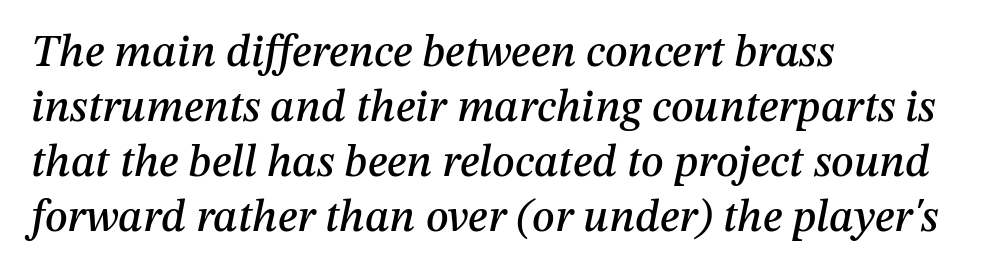
{"italic": "yes", "lean": "right", "slant_degrees": 12, "width": "normal", "stroke_contrast": "medium", "x_height": "medium", "monospaced": "no", "underline": "no", "align": "left", "line_spacing_ratio": 1.22, "letter_spacing": "normal", "letter_spacing_em": 0.0, "glyph_px": 45}
